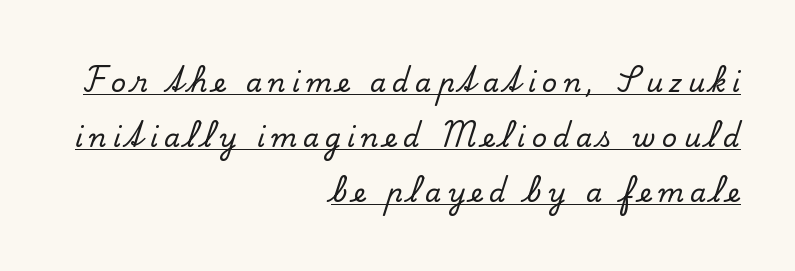
{"underline": "yes", "align": "right", "line_spacing": "loose", "line_spacing_ratio": 2.12, "letter_spacing": "wide", "letter_spacing_em": 0.24, "glyph_px": 26}
